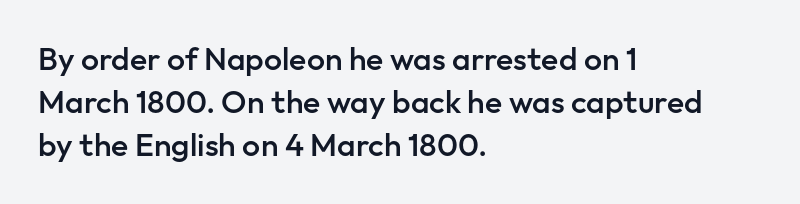
Q: Is the text bold? A: Semi-bold.
Q: Is the text italic (slanted)? A: No, it is upright.
Q: Is the typeface a serif or a sans-serif typeface? A: Sans-serif.
Q: Is the text underlined? A: No.
Q: How is the paragraph aligned? A: Left-aligned.
Q: Is the spacing between letters normal or unusually wide? A: Normal.
Q: Is the spacing between lines tight, normal or loose? A: Normal.
Q: Width (condensed, normal, or wide)? A: Normal.
Q: Stroke contrast? A: Low.
Q: x-height? A: Medium.
Q: Monospaced? A: No.
